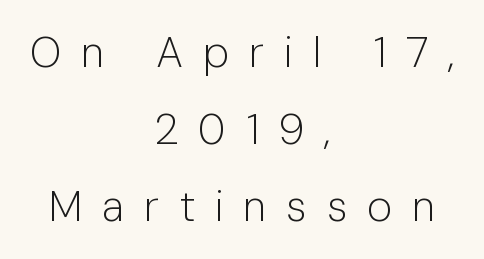
The image shows 43 px light sans-serif type, upright; set centered, line spacing 1.79x, unusually wide letter spacing (+0.46 em), not underlined; low stroke contrast and a medium x-height.
